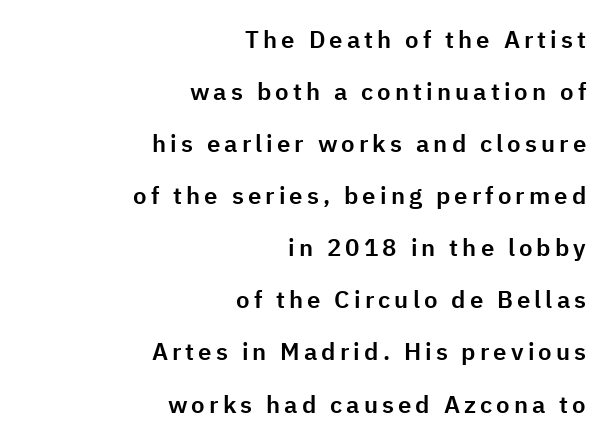
Line ends are locked; line starts wander. Each new line begins a long way beneath the previous one. The letters stand upright; this is a roman face. The glyphs are unaccompanied by any horizontal stroke below them.
